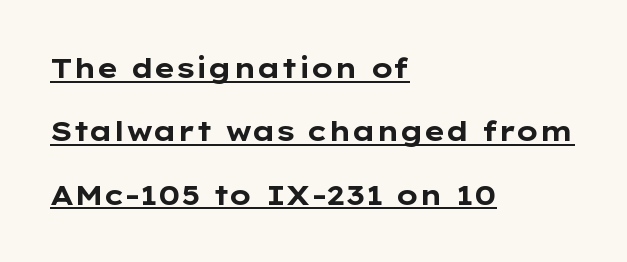
The image shows 28 px bold, wide sans-serif type, upright; set left-aligned, loose line spacing (2.26x), normal letter spacing, underlined; low stroke contrast and a medium x-height.
